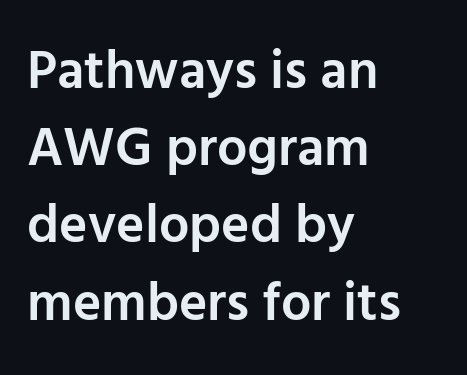
Q: Is the text bold? A: Semi-bold.
Q: Is the text italic (slanted)? A: No, it is upright.
Q: Is the typeface a serif or a sans-serif typeface? A: Sans-serif.
Q: Is the text underlined? A: No.
Q: How is the paragraph aligned? A: Left-aligned.
Q: Is the spacing between letters normal or unusually wide? A: Normal.
Q: Is the spacing between lines tight, normal or loose? A: Normal.
Q: Width (condensed, normal, or wide)? A: Normal.
Q: Stroke contrast? A: Low.
Q: x-height? A: Medium.
Q: Monospaced? A: No.
